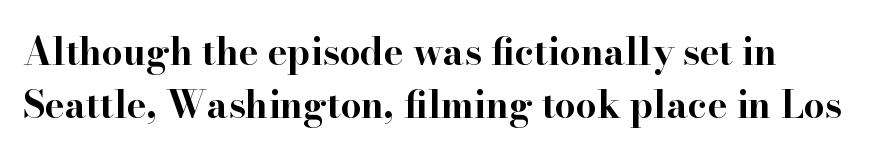
Q: Is the text bold? A: Yes.
Q: Is the text italic (slanted)? A: No, it is upright.
Q: Is the typeface a serif or a sans-serif typeface? A: Serif.
Q: Is the text underlined? A: No.
Q: Is the spacing between letters normal or unusually wide? A: Normal.
Q: Is the spacing between lines tight, normal or loose? A: Normal.
Q: Width (condensed, normal, or wide)? A: Wide.
Q: Stroke contrast? A: High.
Q: x-height? A: Small.
Q: Monospaced? A: No.
